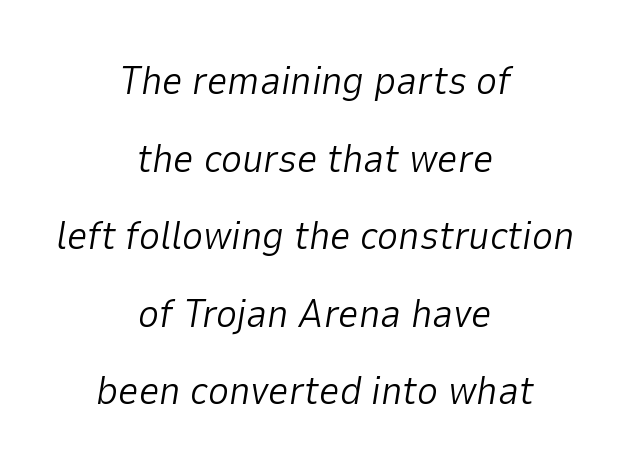
The image shows 40 px light type, italic (leaning right); set centered, loose line spacing (1.94x), normal letter spacing, not underlined; low stroke contrast and a medium x-height.
